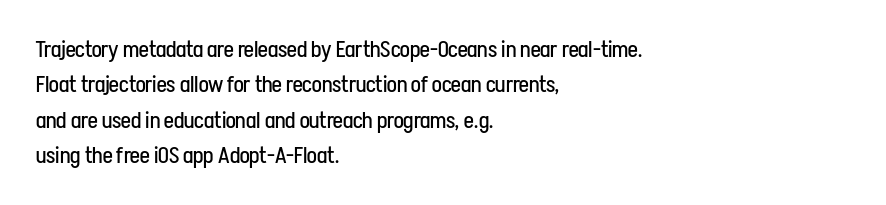
{"italic": "no", "bold": "no", "underline": "no", "align": "left", "line_spacing": "normal", "line_spacing_ratio": 1.54, "letter_spacing": "normal", "letter_spacing_em": 0.0, "glyph_px": 23}
